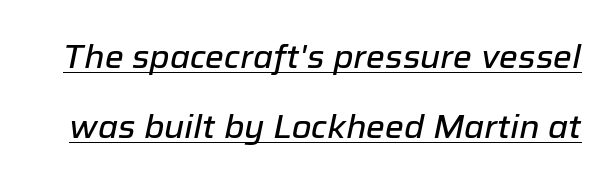
Each letter keeps its own natural width here, so spacing adapts to shape. Is the type slanted? Yes — the strokes lean at a clear angle. Descenders here cross a horizontal rule under the line. Honestly, the letter spacing is just normal — you wouldn't notice it. This block would shrink considerably if given ordinary leading; it's expanded now.
